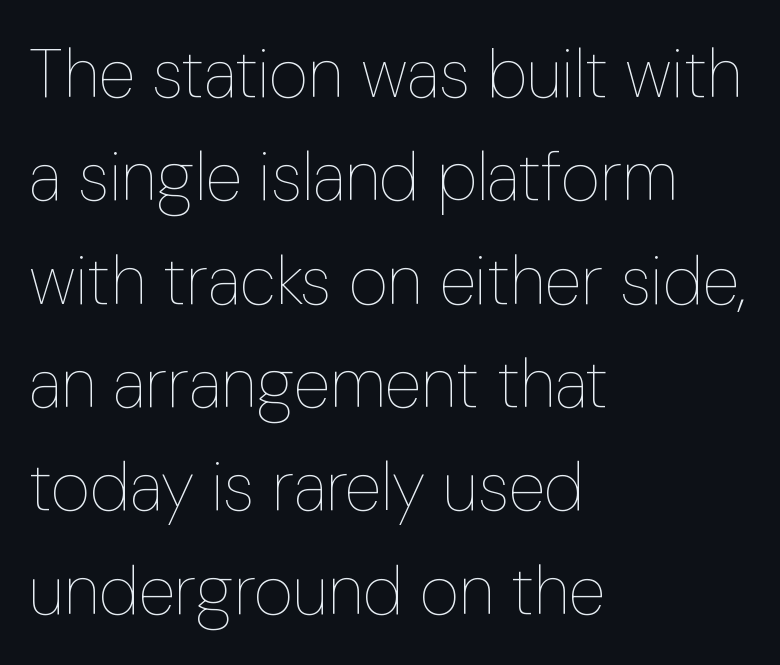
The image shows 68 px thin, condensed type, upright; set left-aligned, normal line spacing (1.52x), normal letter spacing, not underlined; low stroke contrast and a medium x-height.
